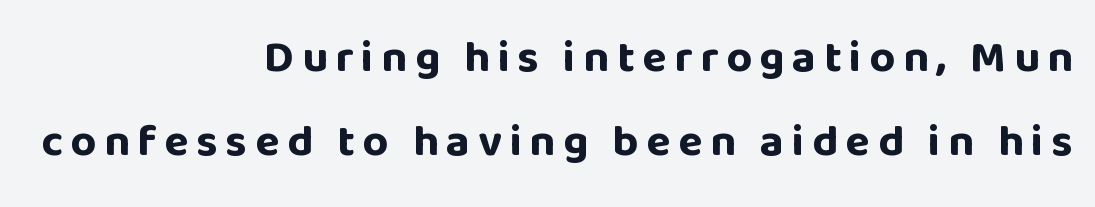
Q: Is the text bold? A: Yes.
Q: Is the text italic (slanted)? A: No, it is upright.
Q: Is the typeface a serif or a sans-serif typeface? A: Sans-serif.
Q: Is the text underlined? A: No.
Q: How is the paragraph aligned? A: Right-aligned.
Q: Width (condensed, normal, or wide)? A: Normal.
Q: Stroke contrast? A: Low.
Q: x-height? A: Large.
Q: Monospaced? A: No.
